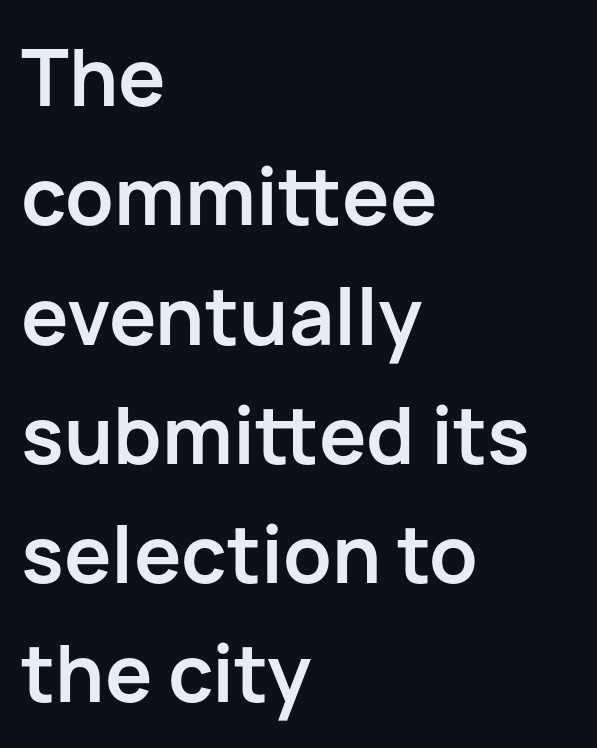
The baseline area is clear. Successive baselines arrive at the customary interval. The glyphs in this specimen are sans serif. Line beginnings align vertically; line endings do not. Posture: upright roman.
